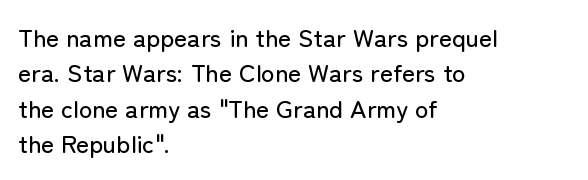
The image shows 25 px text type, upright; set left-aligned, normal line spacing (1.42x), normal letter spacing, not underlined.
